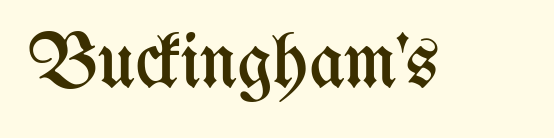
Compared with typical body copy, the letter spacing here is the same. The specimen omits any rule beneath the text block's lines. Think standard paragraph weight, or any step lighter than that. Posture: straight, roman, zero tilt.
